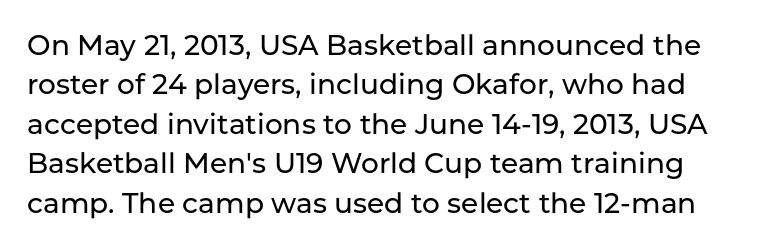
This sample uses a sans-serif face. Beneath every word, the page is bare. Honestly, the row spacing looks completely unremarkable. Varying glyph widths throughout — classic text-font behaviour. There is no visible air inserted between adjacent glyphs.
